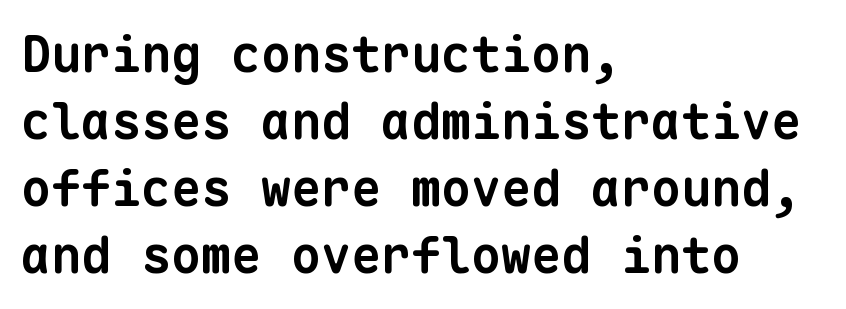
I'd describe the lettering as bold — thick and assertive. Note the uniform advance width — an 'i' takes as much space as an 'm'. I'd call this a sans setting — the letters go barefoot. Where is the straight margin? On the left. This block has exactly the height ordinary leading produces.
